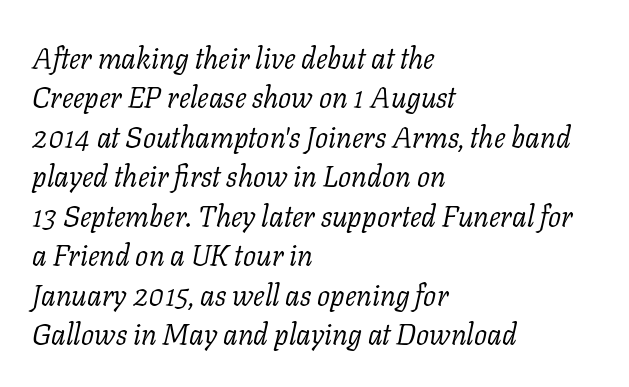
The image shows 29 px light serif type, italic (leaning right); set left-aligned, normal line spacing (1.36x), normal letter spacing, not underlined; low stroke contrast and a medium x-height.
